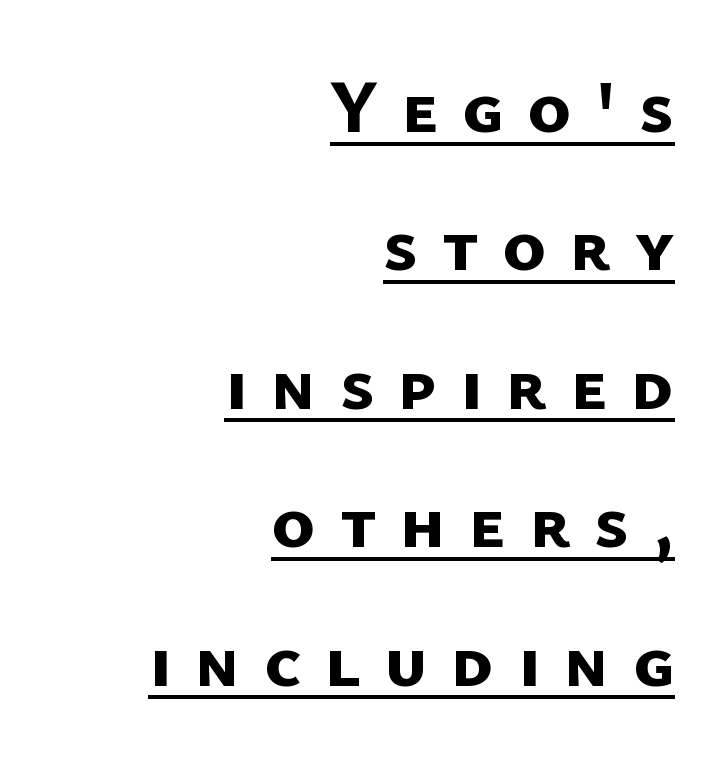
The image shows 74 px bold sans-serif type; set right-aligned, line spacing 1.87x, unusually wide letter spacing (+0.32 em), underlined; low stroke contrast and a medium x-height.
